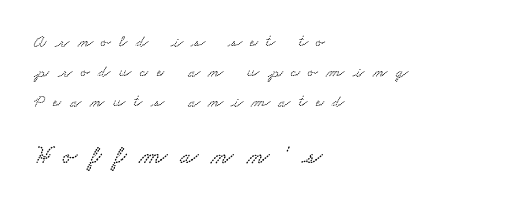
A student would call this left alignment; a typographer would say flush left, rag right. Plain, unruled lines of type. Here the glyphs are tracked loosely, breaking word shapes into spaced letters. The letters in the lower block stand taller than those in the block above.
